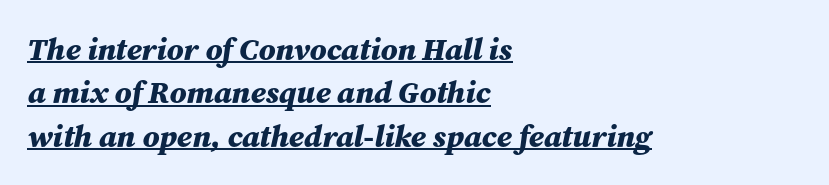
This block has exactly the height ordinary leading produces. No extra tracking has been applied to these lines. Strong, thick strokes mark this as bold type. The paragraph shown leans on its left margin. The rendering uses the underline text-decoration.
